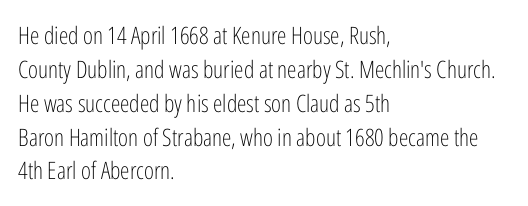
Decoration check: the copy has no underline. Teacher's note: observe the even left margin — that is flush-left alignment. Interline gaps are of average width in this sample. No chunkiness to these letters — they're not bold. These lines were composed using upright roman letters.
